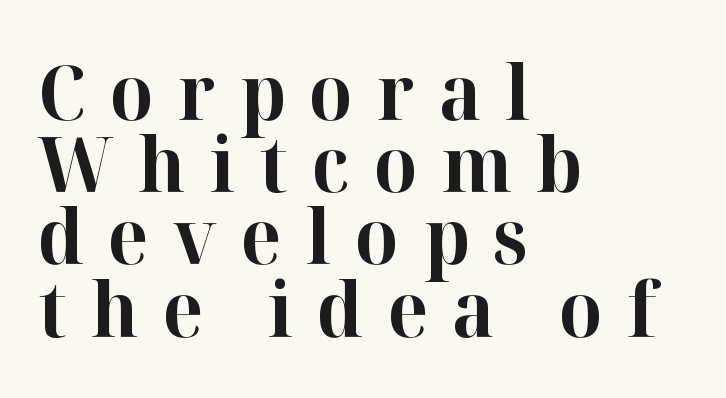
The image shows 76 px bold serif type, upright; set left-aligned, tight line spacing (0.95x), unusually wide letter spacing (+0.32 em), not underlined; high stroke contrast and a medium x-height.
